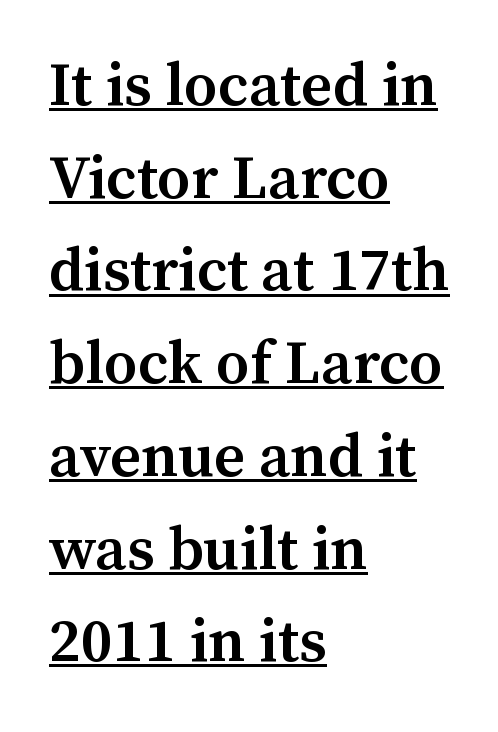
Tracking here is standard; glyphs follow each other at the usual distance. A semibold gives these letters moderate extra thickness, short of bold. What kind of face is this? One with serifs. Honestly, the underline is the first thing you notice here. Varying glyph widths throughout — classic text-font behaviour.
